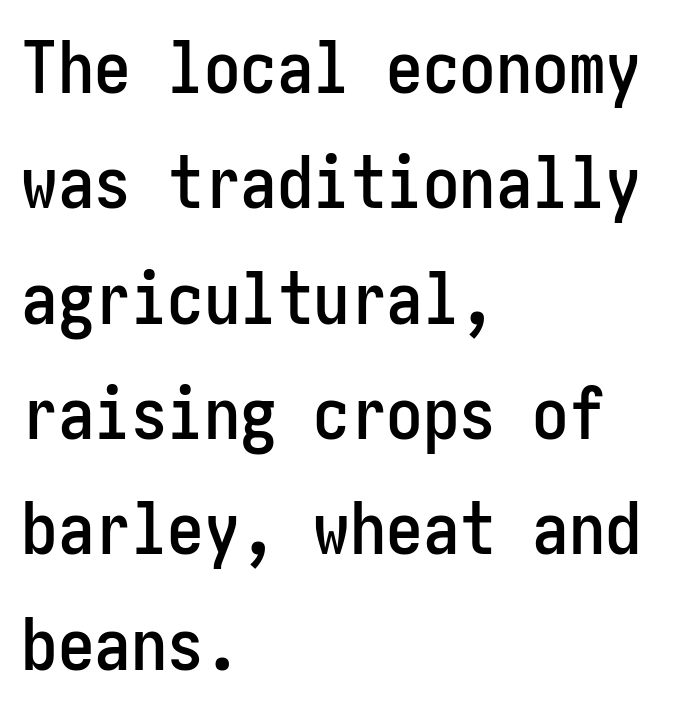
Q: Is the text italic (slanted)? A: No, it is upright.
Q: Is the typeface a serif or a sans-serif typeface? A: Sans-serif.
Q: Is the text underlined? A: No.
Q: How is the paragraph aligned? A: Left-aligned.
Q: Is the spacing between letters normal or unusually wide? A: Normal.
Q: Is the spacing between lines tight, normal or loose? A: Normal.
Q: Width (condensed, normal, or wide)? A: Condensed.
Q: Stroke contrast? A: Low.
Q: x-height? A: Medium.
